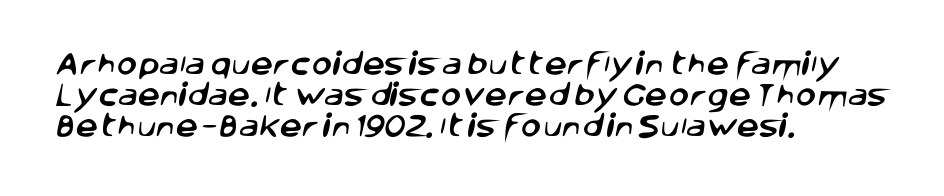
Successive baselines arrive at the customary interval. Honestly, there is no underline to notice here at all. Alignment: flush left. Letter spacing: default.
